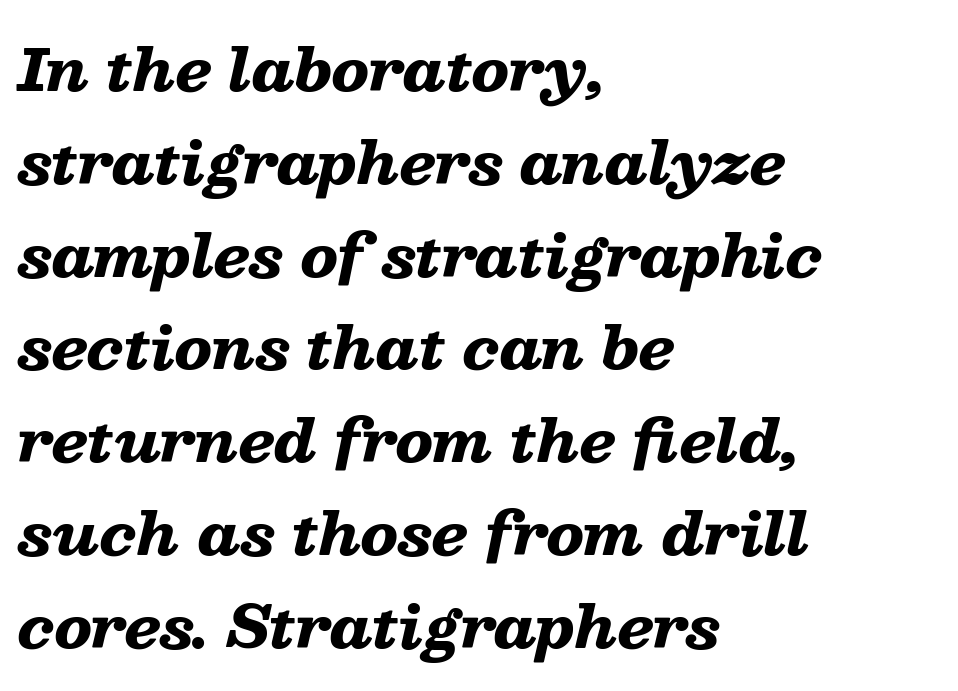
The image shows 58 px heavy, wide type, italic (leaning right); set left-aligned, normal line spacing (1.6x), normal letter spacing, not underlined; low stroke contrast and a medium x-height.
